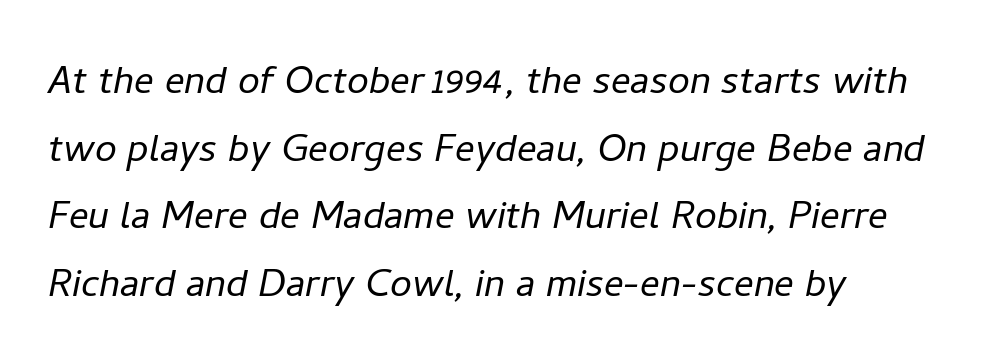
{"italic": "yes", "lean": "right", "slant_degrees": 11, "bold": "no", "weight": "light", "width": "normal", "stroke_contrast": "low", "x_height": "medium", "monospaced": "no", "underline": "no", "align": "left", "line_spacing": "normal", "line_spacing_ratio": 1.38, "letter_spacing": "normal", "letter_spacing_em": 0.0, "glyph_px": 49}
